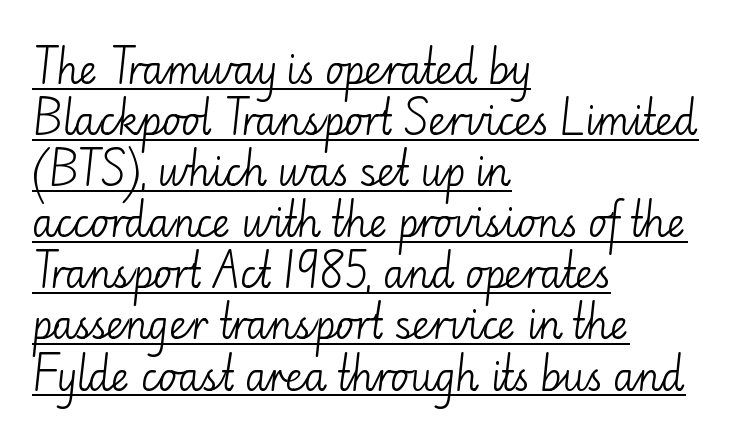
Every word sits above its own underline. Alignment: flush left. Short note: letters normally spaced. Here the designer chose a conventional face with non-uniform glyph widths.
